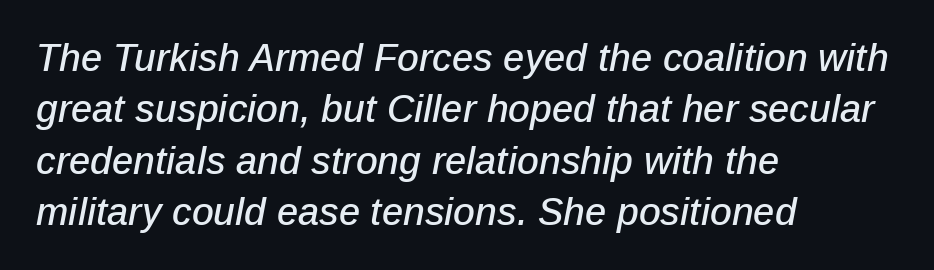
{"italic": "yes", "lean": "right", "slant_degrees": 12, "width": "normal", "stroke_contrast": "low", "x_height": "medium", "monospaced": "no", "underline": "no", "align": "left", "line_spacing": "normal", "line_spacing_ratio": 1.35, "letter_spacing": "normal", "letter_spacing_em": 0.0, "glyph_px": 38}
